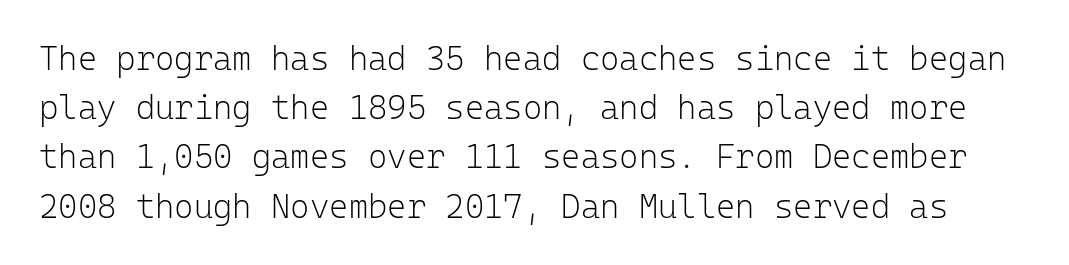
The image shows 33 px light sans-serif type, upright, monospaced; set normal line spacing (1.49x), normal letter spacing, not underlined; low stroke contrast and a medium x-height.
